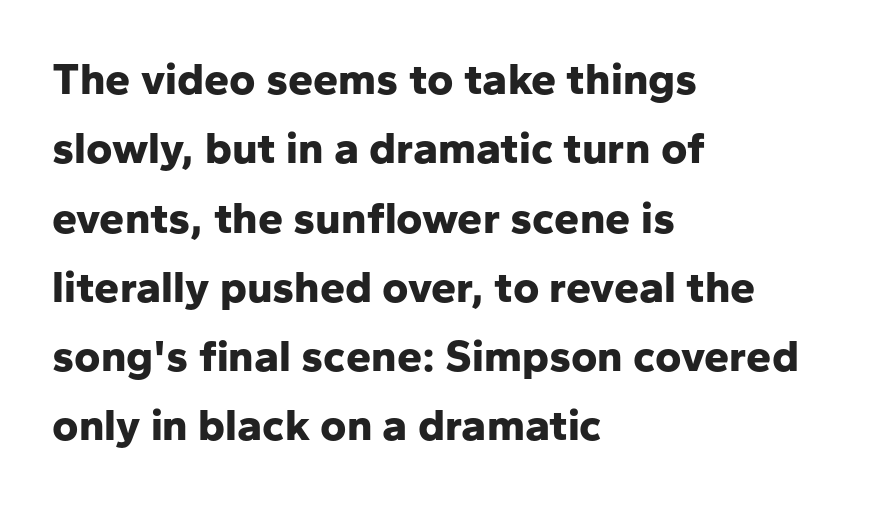
Q: Is the text bold? A: Yes.
Q: Is the text italic (slanted)? A: No, it is upright.
Q: Is the typeface a serif or a sans-serif typeface? A: Sans-serif.
Q: Is the text underlined? A: No.
Q: How is the paragraph aligned? A: Left-aligned.
Q: Is the spacing between letters normal or unusually wide? A: Normal.
Q: Is the spacing between lines tight, normal or loose? A: Normal.
Q: Width (condensed, normal, or wide)? A: Normal.
Q: Stroke contrast? A: Low.
Q: x-height? A: Medium.
Q: Monospaced? A: No.
